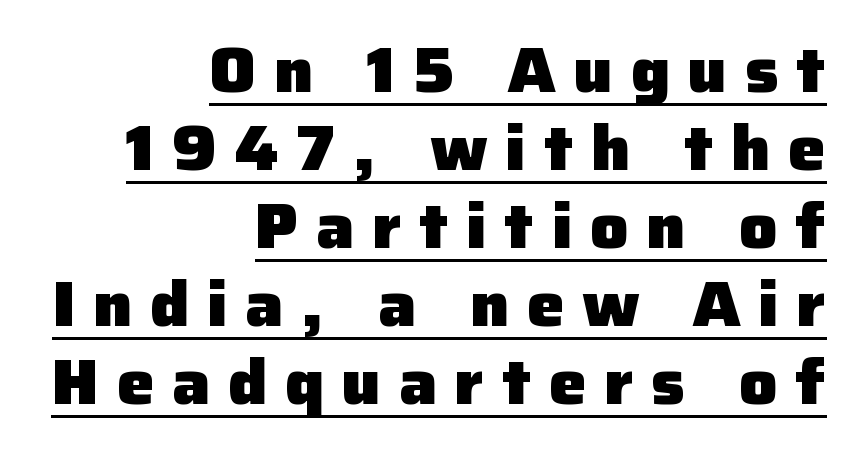
Q: Is the text bold? A: Yes.
Q: Is the text italic (slanted)? A: No, it is upright.
Q: Is the typeface a serif or a sans-serif typeface? A: Sans-serif.
Q: Is the text underlined? A: Yes.
Q: How is the paragraph aligned? A: Right-aligned.
Q: Is the spacing between letters normal or unusually wide? A: Unusually wide.
Q: Width (condensed, normal, or wide)? A: Normal.
Q: Stroke contrast? A: Low.
Q: x-height? A: Medium.
Q: Monospaced? A: No.
